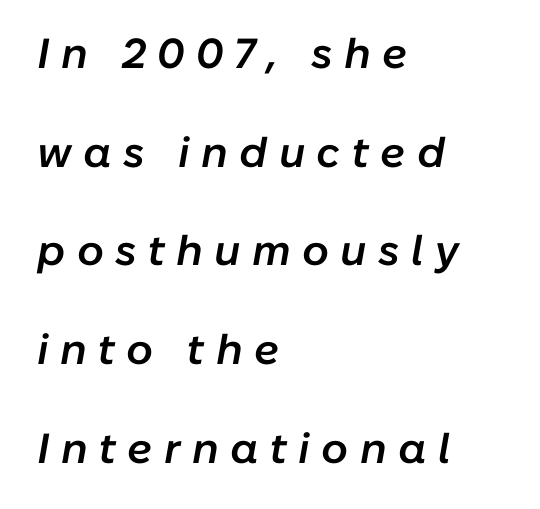
Q: Is the text bold? A: Semi-bold.
Q: Is the text italic (slanted)? A: Yes, it leans right by about 10 degrees.
Q: Is the text underlined? A: No.
Q: How is the paragraph aligned? A: Left-aligned.
Q: Is the spacing between letters normal or unusually wide? A: Unusually wide.
Q: Is the spacing between lines tight, normal or loose? A: Loose.
Q: Width (condensed, normal, or wide)? A: Normal.
Q: Stroke contrast? A: Low.
Q: x-height? A: Medium.
Q: Monospaced? A: No.
